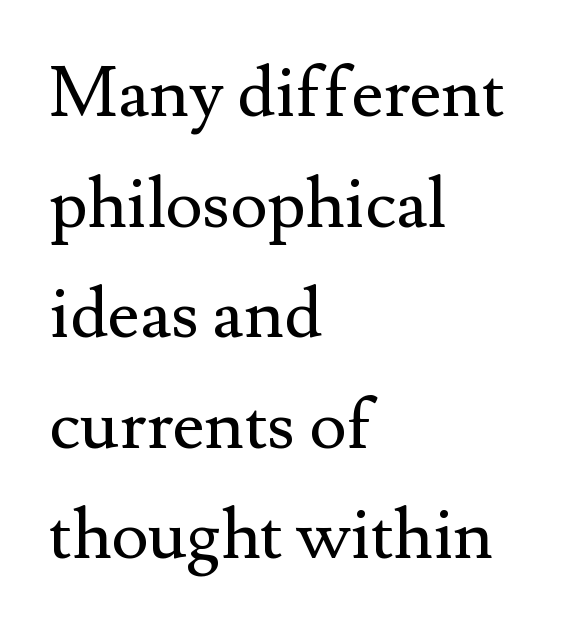
The image shows 70 px regular-weight serif type, upright; set left-aligned, normal line spacing (1.58x), normal letter spacing, not underlined; medium stroke contrast and a small x-height.
